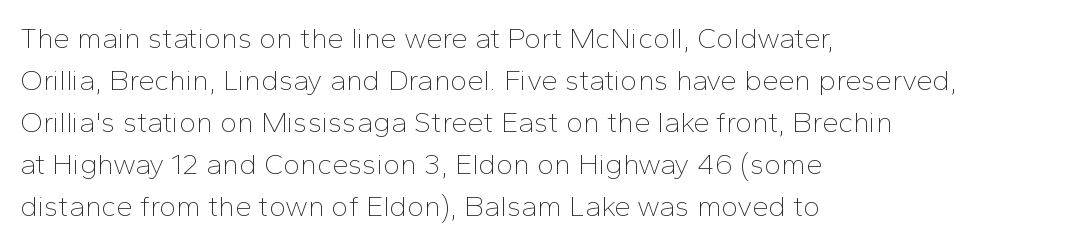
The image shows 29 px thin sans-serif type, upright; set left-aligned, normal line spacing (1.45x), normal letter spacing, not underlined; low stroke contrast and a medium x-height.
